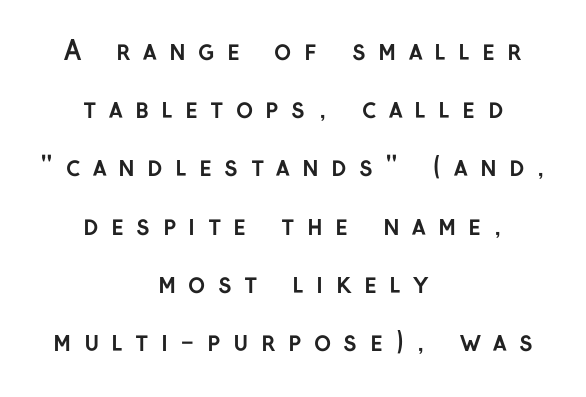
{"italic": "no", "bold": "yes", "underline": "no", "align": "center", "line_spacing": "loose", "line_spacing_ratio": 2.24, "letter_spacing": "wide", "letter_spacing_em": 0.47, "glyph_px": 26}
